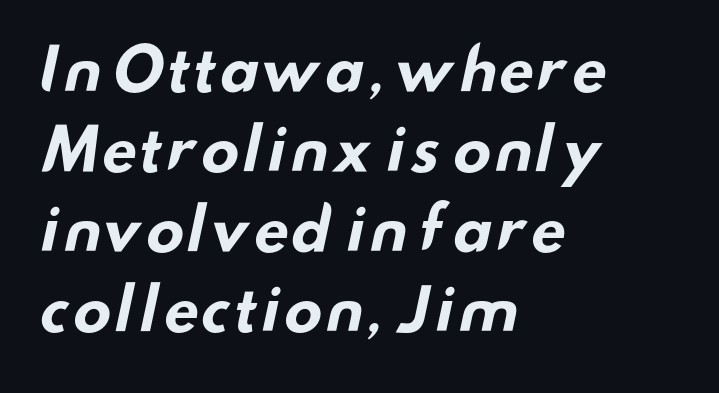
Anything drawn beneath the words? Only blank space. On the weight axis this lands at bold, roughly 700. Letter spacing: default. Does the copy run flush right? No — it runs flush left.
